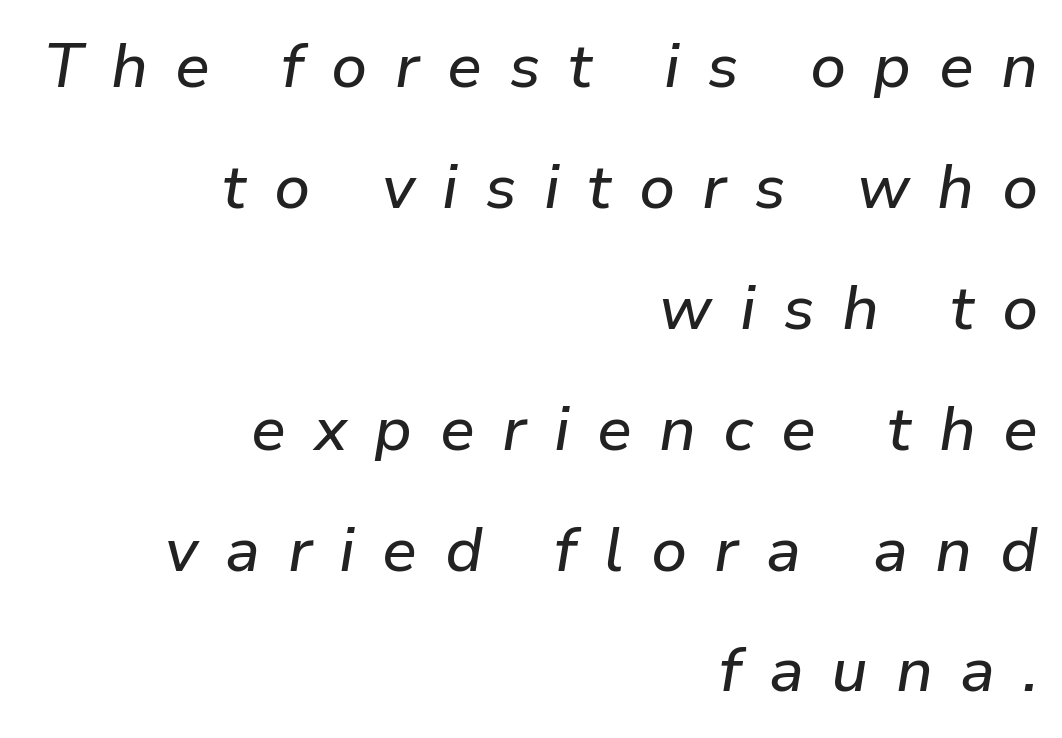
The image shows 62 px text type, italic (leaning right); set right-aligned, loose line spacing (1.95x), unusually wide letter spacing (+0.44 em), not underlined; low stroke contrast and a medium x-height.
